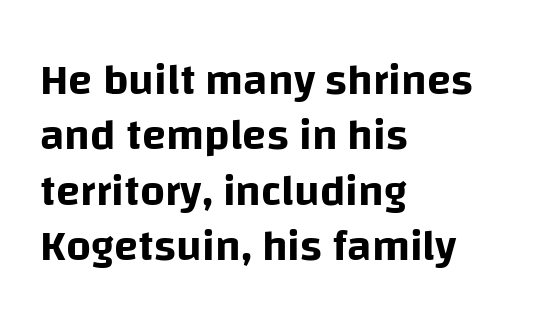
You could not count columns in this text — the font is proportionally spaced. Designer's note — italics off, roman on. The rendering anchors every line to the left-hand side. Letters rest on an invisible, unmarked baseline.
